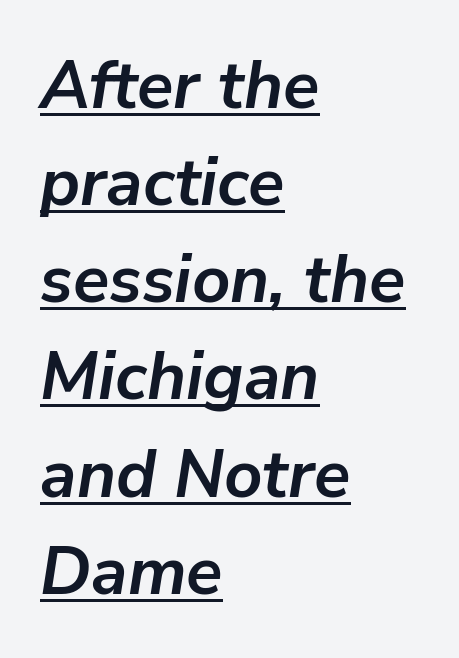
{"italic": "yes", "lean": "right", "slant_degrees": 9, "bold": "yes", "weight": "semibold", "width": "normal", "stroke_contrast": "low", "x_height": "medium", "monospaced": "no", "underline": "yes", "align": "left", "line_spacing": "normal", "line_spacing_ratio": 1.45, "letter_spacing": "normal", "letter_spacing_em": 0.0, "glyph_px": 67}
